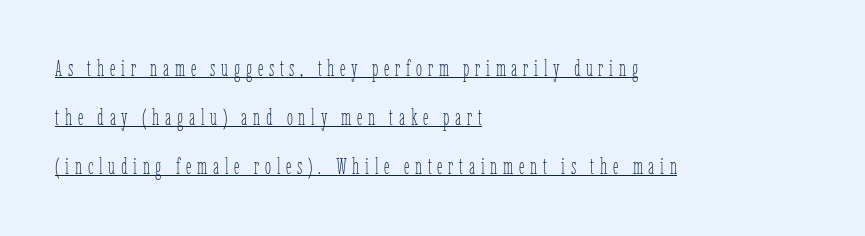
Q: Is the text bold? A: No.
Q: Is the text italic (slanted)? A: No, it is upright.
Q: Is the text underlined? A: Yes.
Q: How is the paragraph aligned? A: Left-aligned.
Q: Is the spacing between letters normal or unusually wide? A: Unusually wide.
Q: Is the spacing between lines tight, normal or loose? A: Loose.
